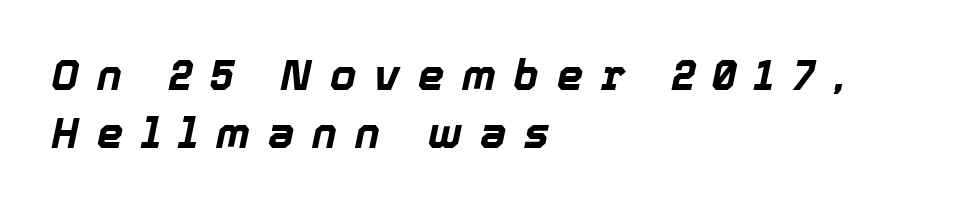
{"italic": "yes", "lean": "right", "slant_degrees": 12, "bold": "yes", "weight": "bold", "width": "normal", "x_height": "medium", "monospaced": "no", "underline": "no", "align": "left", "line_spacing": "normal", "line_spacing_ratio": 1.37, "letter_spacing": "wide", "letter_spacing_em": 0.43, "glyph_px": 42}
